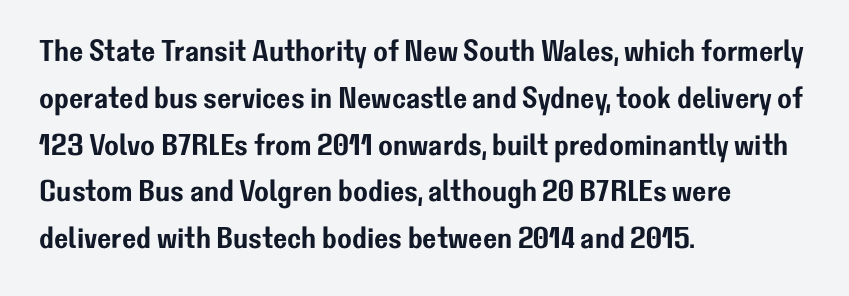
{"serif": "no", "italic": "no", "width": "normal", "stroke_contrast": "low", "x_height": "medium", "monospaced": "no", "underline": "no", "align": "left", "line_spacing": "normal", "line_spacing_ratio": 1.56, "letter_spacing": "normal", "letter_spacing_em": 0.0, "glyph_px": 30}
